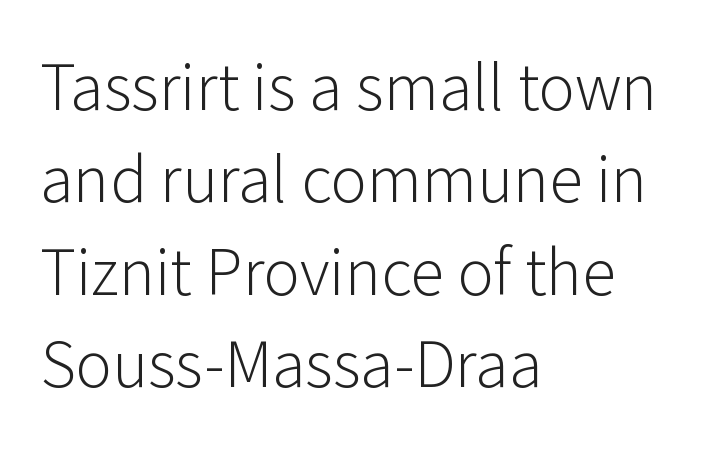
Q: Is the text bold? A: No.
Q: Is the text italic (slanted)? A: No, it is upright.
Q: Is the typeface a serif or a sans-serif typeface? A: Sans-serif.
Q: Is the text underlined? A: No.
Q: How is the paragraph aligned? A: Left-aligned.
Q: Is the spacing between letters normal or unusually wide? A: Normal.
Q: Is the spacing between lines tight, normal or loose? A: Normal.
Q: Width (condensed, normal, or wide)? A: Normal.
Q: Stroke contrast? A: Low.
Q: x-height? A: Medium.
Q: Monospaced? A: No.
